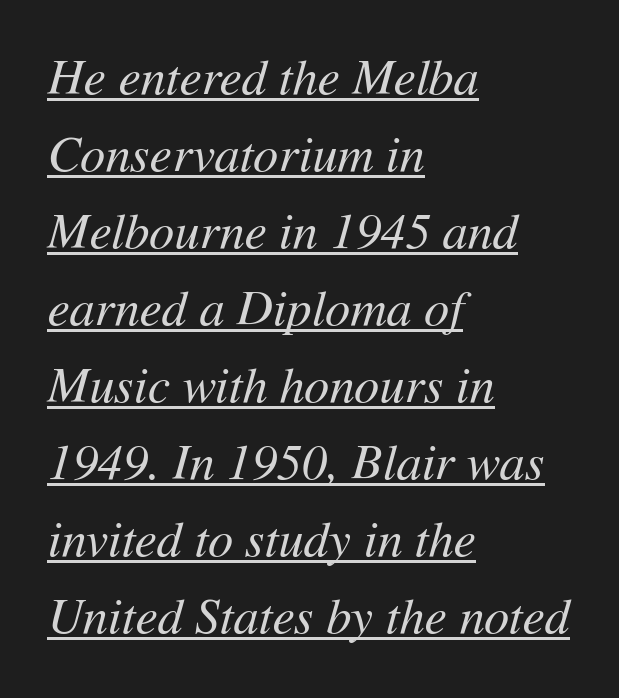
Q: Is the text bold? A: No.
Q: Is the text italic (slanted)? A: Yes, it leans right by about 11 degrees.
Q: Is the text underlined? A: Yes.
Q: How is the paragraph aligned? A: Left-aligned.
Q: Is the spacing between letters normal or unusually wide? A: Normal.
Q: Is the spacing between lines tight, normal or loose? A: Normal.
Q: Width (condensed, normal, or wide)? A: Normal.
Q: Stroke contrast? A: Medium.
Q: x-height? A: Medium.
Q: Monospaced? A: No.
